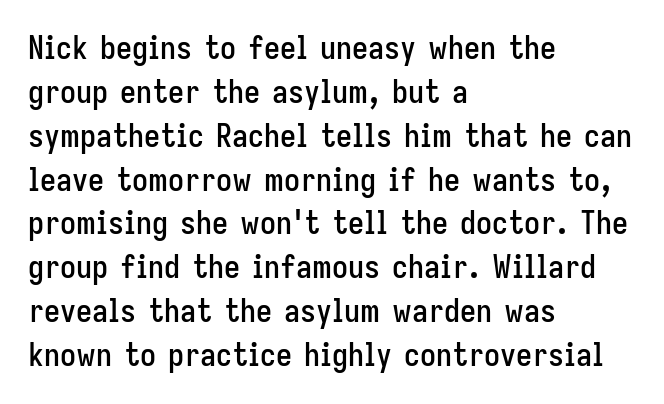
Here the designer chose a conventional face with non-uniform glyph widths. These lines keep a tight, regular rhythm from letter to letter. The line-height multiplier appears to be the usual default. Unlike italic type, these characters show no tilt at all.
